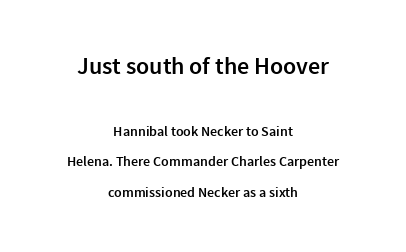
{"italic": "no", "bold": "semi", "underline": "no", "align": "center", "line_spacing": "loose", "line_spacing_ratio": 2.19, "letter_spacing": "normal", "letter_spacing_em": 0.0, "larger_block": "first", "size_ratio": 1.71, "glyph_px": 24}
